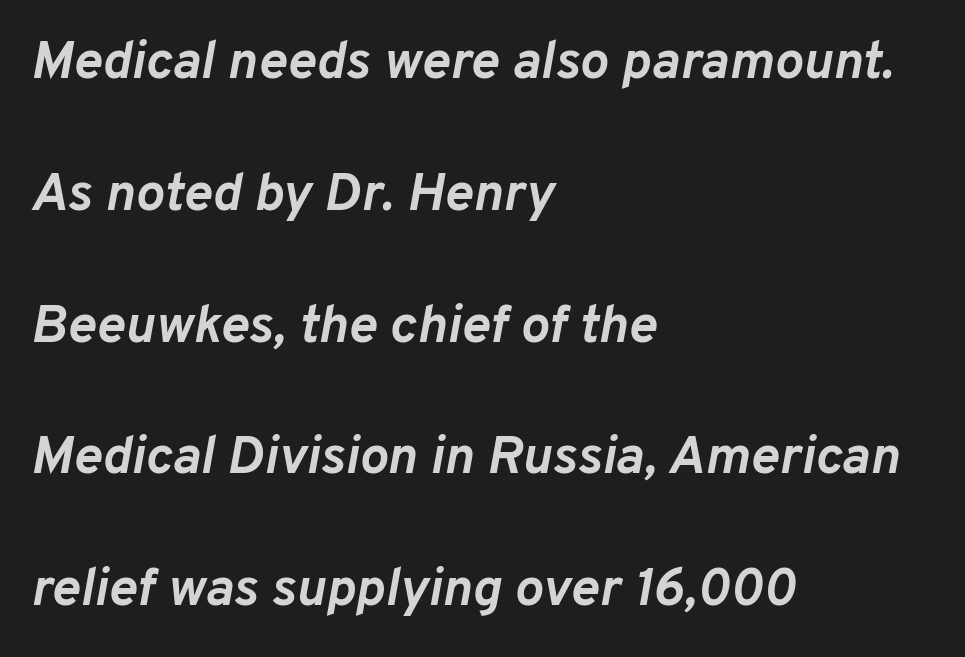
The image shows 54 px semibold type, italic (leaning right); set left-aligned, loose line spacing (2.44x), normal letter spacing, not underlined; low stroke contrast and a medium x-height.
